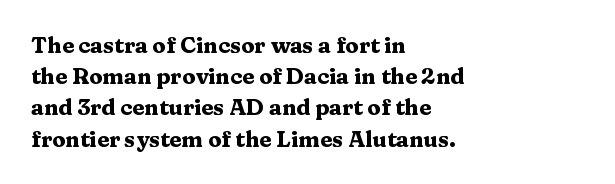
The image shows 22 px bold type, upright; set left-aligned, normal line spacing (1.42x), normal letter spacing, not underlined.
